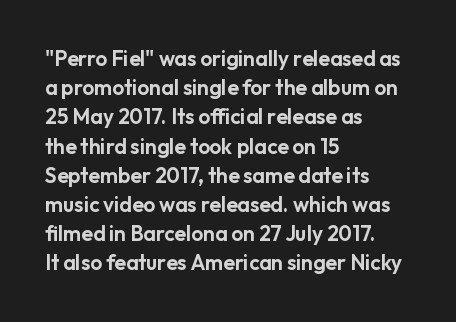
Each word holds together tightly as a unit, with standard inter-letter gaps. Left-aligned paragraph, ragged on the right. The vertical gap from one line to the next is medium. Nope, not italic — everything's standing straight. Check the space under the baseline: it is left empty.
